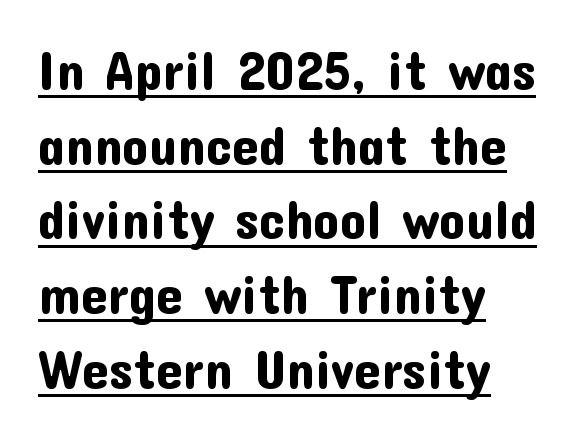
{"serif": "no", "italic": "no", "width": "normal", "stroke_contrast": "low", "x_height": "medium", "monospaced": "no", "underline": "yes", "align": "left", "line_spacing": "normal", "line_spacing_ratio": 1.41, "letter_spacing": "normal", "letter_spacing_em": 0.0, "glyph_px": 53}
